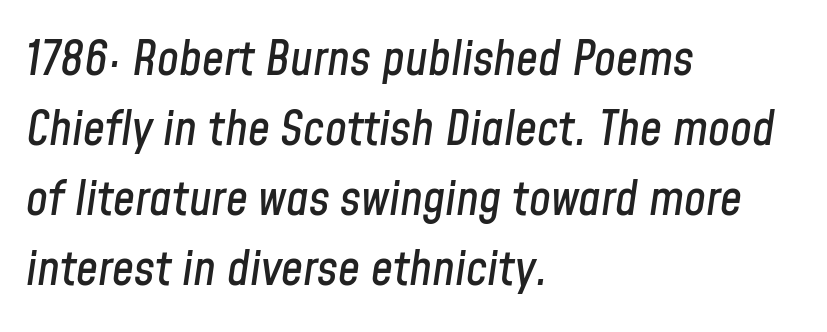
Q: Is the text italic (slanted)? A: Yes, it leans right by about 8 degrees.
Q: Is the text underlined? A: No.
Q: How is the paragraph aligned? A: Left-aligned.
Q: Is the spacing between letters normal or unusually wide? A: Normal.
Q: Is the spacing between lines tight, normal or loose? A: Normal.
Q: Width (condensed, normal, or wide)? A: Condensed.
Q: Stroke contrast? A: Low.
Q: x-height? A: Medium.
Q: Monospaced? A: No.
